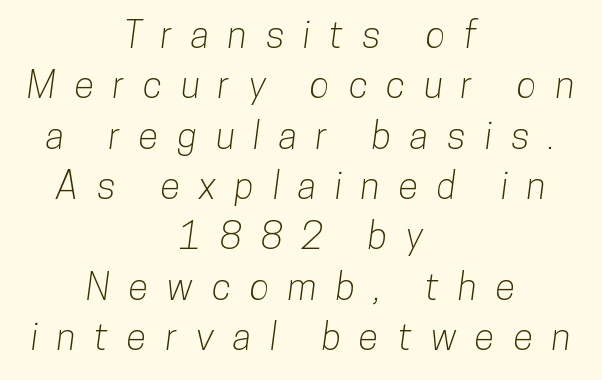
Check under the words: just untouched page. Proportional: the letters do not fall into vertical columns. The lines sit at an ordinary, default distance from one another. The face used here is a sans, in the tradition of grotesques and geometrics. In CSS terms this would be text-align: center. The face used here is rendered with a markedly widened letterfit.
